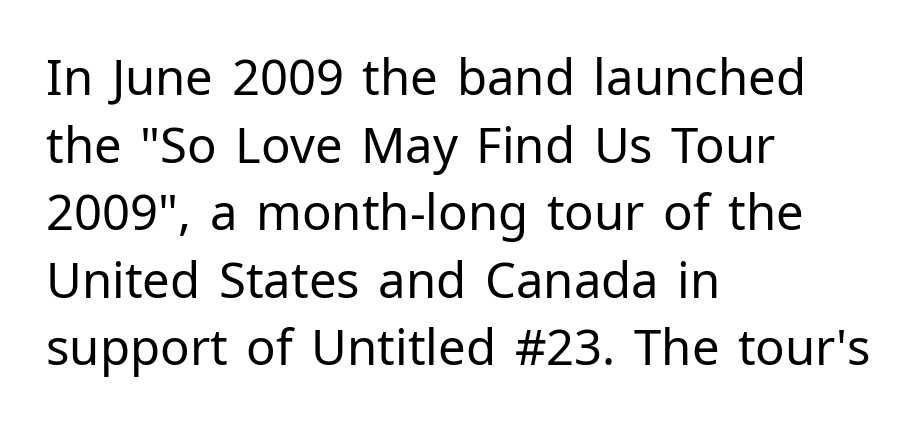
Observe the ordinary spacing: letters are neighbours, not strangers. The space directly below the letters is spotless. The rendering uses a moderate line-height, typical for paragraphs. Casual observation: everything's shoved over to the left. Note the varied advance widths — an 'i' is clearly narrower than an 'm'. The axis of the letterforms is exactly vertical.
